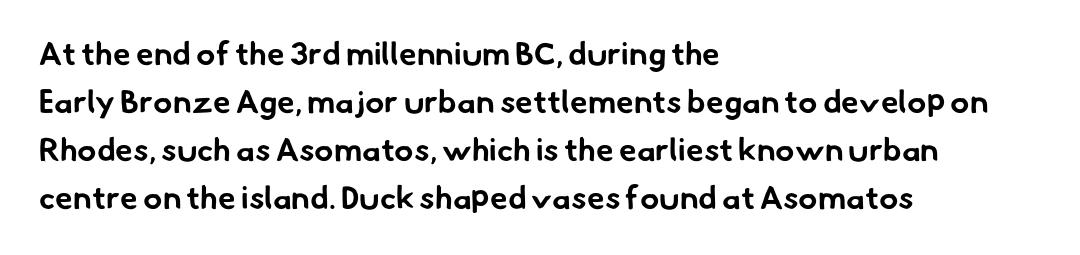
Q: Is the text bold? A: Yes.
Q: Is the typeface a serif or a sans-serif typeface? A: Sans-serif.
Q: Is the text underlined? A: No.
Q: How is the paragraph aligned? A: Left-aligned.
Q: Is the spacing between letters normal or unusually wide? A: Normal.
Q: Is the spacing between lines tight, normal or loose? A: Normal.
Q: Width (condensed, normal, or wide)? A: Normal.
Q: Stroke contrast? A: Low.
Q: x-height? A: Small.
Q: Monospaced? A: No.
